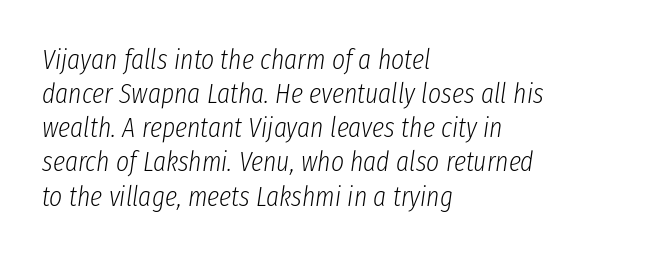
{"italic": "yes", "lean": "right", "slant_degrees": 8, "bold": "no", "weight": "light", "width": "condensed", "stroke_contrast": "low", "x_height": "medium", "monospaced": "no", "underline": "no", "align": "left", "line_spacing_ratio": 1.22, "letter_spacing": "normal", "letter_spacing_em": 0.0, "glyph_px": 28}
